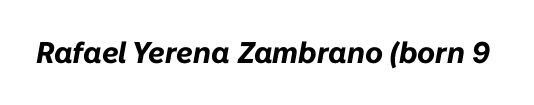
{"italic": "yes", "lean": "right", "slant_degrees": 10, "bold": "yes", "weight": "bold", "width": "normal", "stroke_contrast": "low", "x_height": "medium", "monospaced": "no", "underline": "no", "letter_spacing": "normal", "letter_spacing_em": 0.0, "glyph_px": 30}
